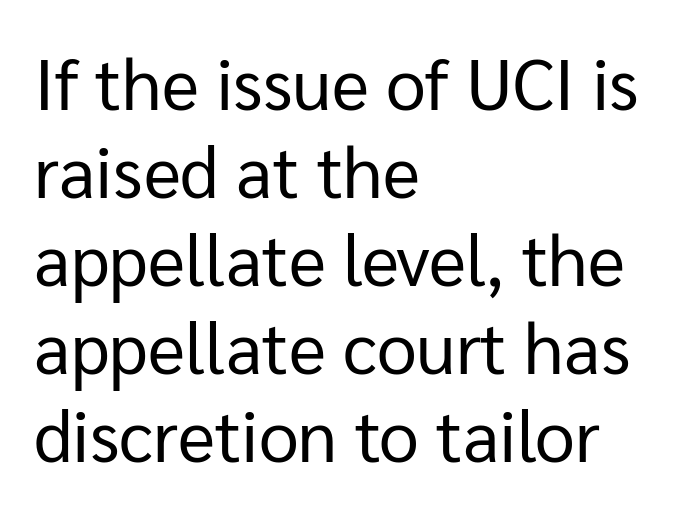
Nothing heavy about these letters — not bold at all. Honestly, the letter spacing is just normal — you wouldn't notice it. Classification — sans serif. Rule under the text: the space is simply empty.
